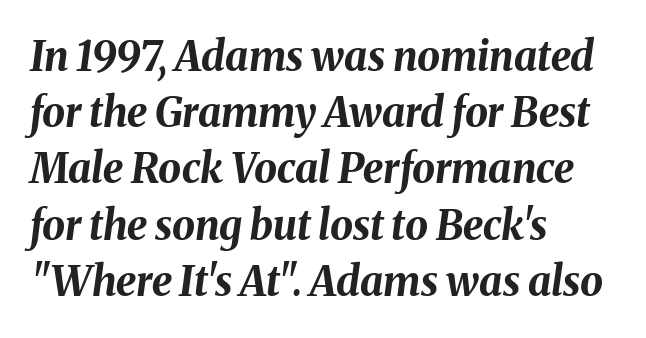
{"italic": "yes", "lean": "right", "slant_degrees": 8, "bold": "yes", "weight": "bold", "width": "normal", "stroke_contrast": "medium", "x_height": "medium", "monospaced": "no", "underline": "no", "align": "left", "line_spacing": "normal", "line_spacing_ratio": 1.37, "letter_spacing": "normal", "letter_spacing_em": 0.0, "glyph_px": 41}
